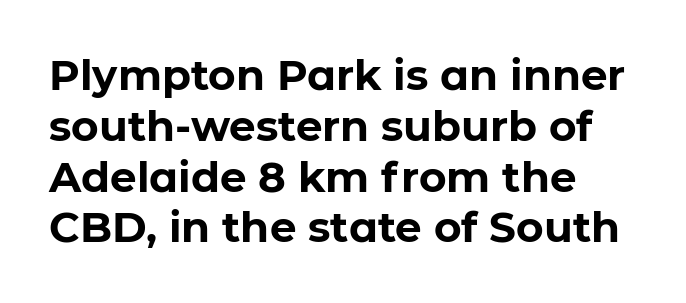
The image shows 42 px bold sans-serif type, upright; set left-aligned, line spacing 1.21x, normal letter spacing, not underlined; low stroke contrast and a medium x-height.
